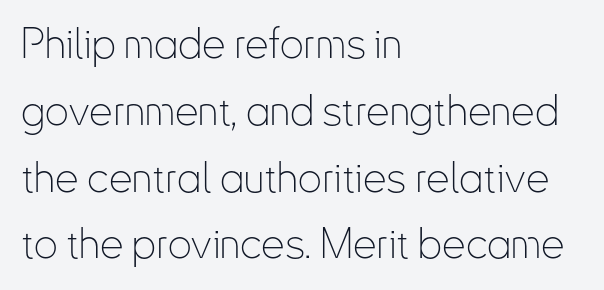
{"serif": "no", "italic": "no", "bold": "no", "weight": "thin", "width": "condensed", "stroke_contrast": "low", "x_height": "small", "monospaced": "no", "underline": "no", "align": "left", "line_spacing": "normal", "line_spacing_ratio": 1.59, "letter_spacing": "normal", "letter_spacing_em": 0.0, "glyph_px": 42}
